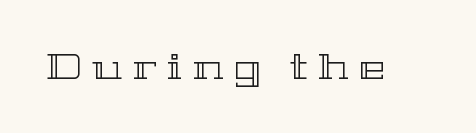
The image shows 35 px wide type, upright; set unusually wide letter spacing (+0.3 em), not underlined; a medium x-height.
